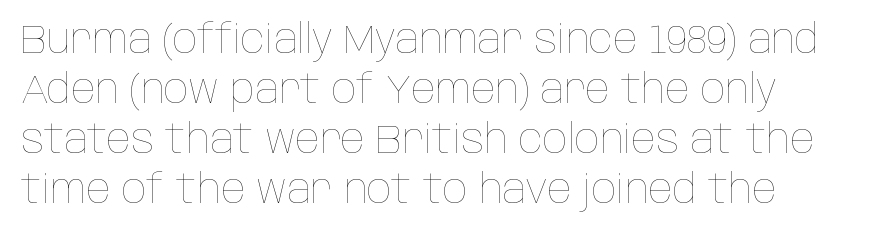
The image shows 40 px thin, condensed type, upright; set normal line spacing (1.25x), normal letter spacing, not underlined; low stroke contrast and a large x-height.
